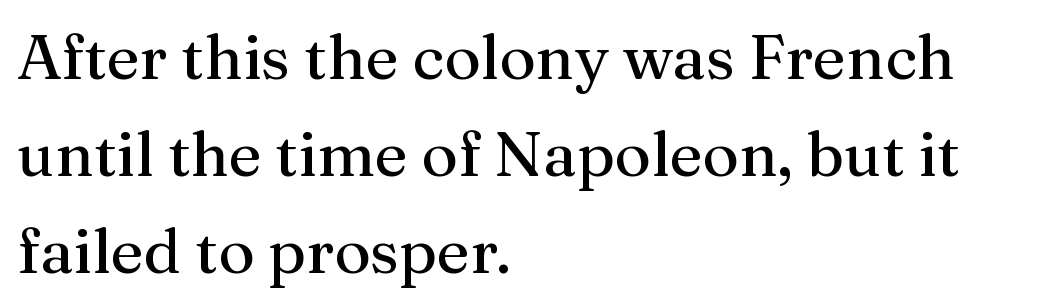
The image shows 63 px regular-weight serif type, upright; set left-aligned, normal line spacing (1.54x), normal letter spacing, not underlined; medium stroke contrast and a medium x-height.
